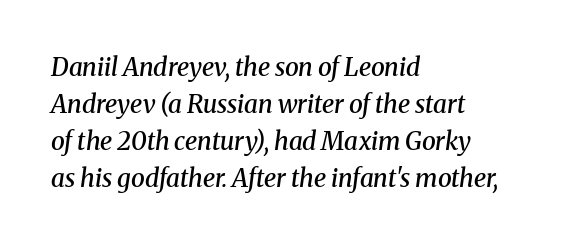
{"italic": "yes", "lean": "right", "slant_degrees": 8, "bold": "semi", "underline": "no", "align": "left", "line_spacing": "normal", "line_spacing_ratio": 1.48, "letter_spacing": "normal", "letter_spacing_em": 0.0, "glyph_px": 25}
